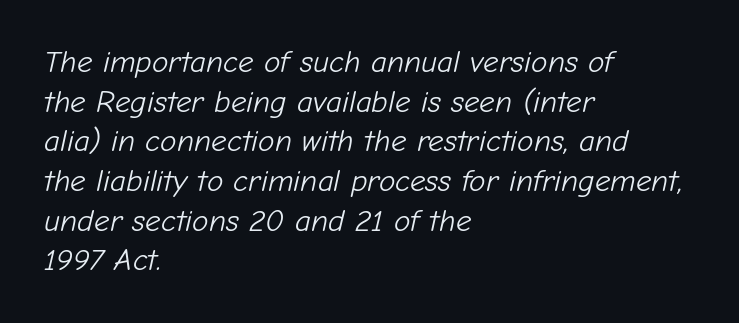
The image shows 31 px light type, italic (leaning right); set left-aligned, normal line spacing (1.28x), normal letter spacing, not underlined; low stroke contrast and a medium x-height.
